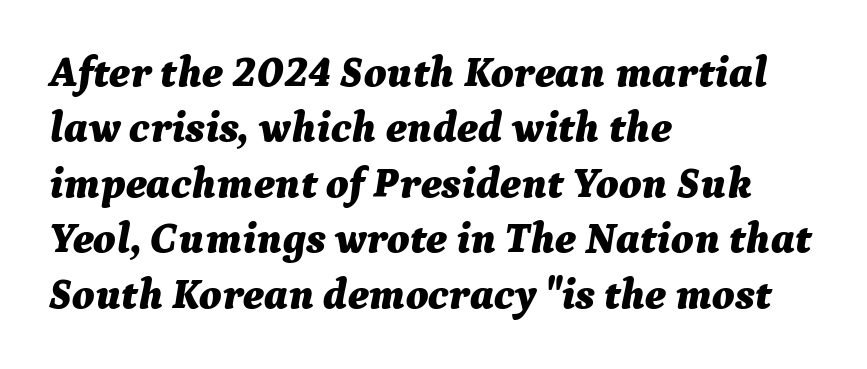
Q: Is the text bold? A: Yes.
Q: Is the text italic (slanted)? A: Yes, it leans right by about 9 degrees.
Q: Is the text underlined? A: No.
Q: How is the paragraph aligned? A: Left-aligned.
Q: Is the spacing between letters normal or unusually wide? A: Normal.
Q: Is the spacing between lines tight, normal or loose? A: Normal.
Q: Width (condensed, normal, or wide)? A: Normal.
Q: Stroke contrast? A: Medium.
Q: x-height? A: Medium.
Q: Monospaced? A: No.
